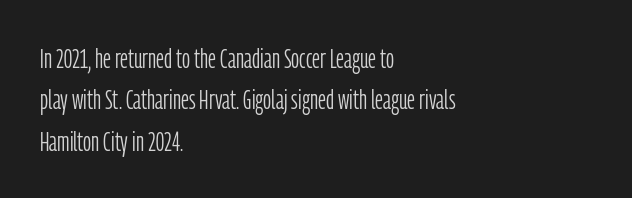
Q: Is the text bold? A: No.
Q: Is the text italic (slanted)? A: No, it is upright.
Q: Is the typeface a serif or a sans-serif typeface? A: Sans-serif.
Q: Is the text underlined? A: No.
Q: How is the paragraph aligned? A: Left-aligned.
Q: Is the spacing between letters normal or unusually wide? A: Normal.
Q: Is the spacing between lines tight, normal or loose? A: Normal.
Q: Width (condensed, normal, or wide)? A: Condensed.
Q: Stroke contrast? A: Low.
Q: x-height? A: Medium.
Q: Monospaced? A: No.
